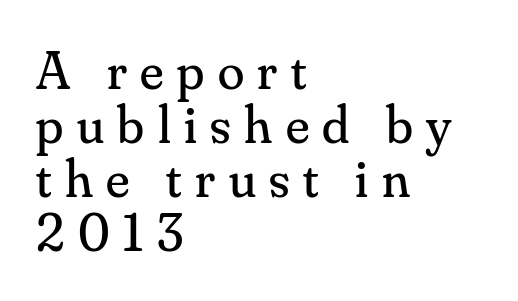
{"serif": "yes", "italic": "no", "bold": "no", "weight": "regular", "width": "normal", "stroke_contrast": "medium", "x_height": "small", "monospaced": "no", "underline": "no", "align": "left", "line_spacing": "tight", "line_spacing_ratio": 1.0, "letter_spacing": "wide", "letter_spacing_em": 0.25, "glyph_px": 54}
